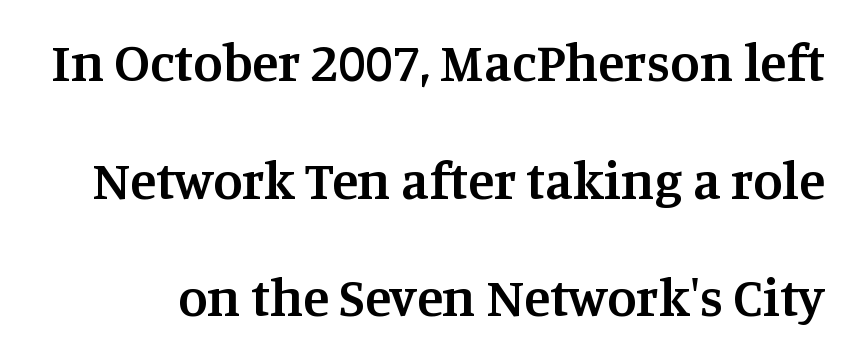
Q: Is the text bold? A: Semi-bold.
Q: Is the text italic (slanted)? A: No, it is upright.
Q: Is the typeface a serif or a sans-serif typeface? A: Serif.
Q: Is the text underlined? A: No.
Q: Is the spacing between letters normal or unusually wide? A: Normal.
Q: Is the spacing between lines tight, normal or loose? A: Loose.
Q: Width (condensed, normal, or wide)? A: Normal.
Q: Stroke contrast? A: Medium.
Q: x-height? A: Large.
Q: Monospaced? A: No.
